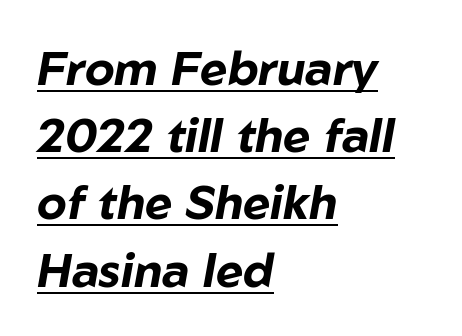
The image shows 47 px bold type, italic (leaning right); set left-aligned, normal line spacing (1.43x), normal letter spacing, underlined; low stroke contrast and a medium x-height.
